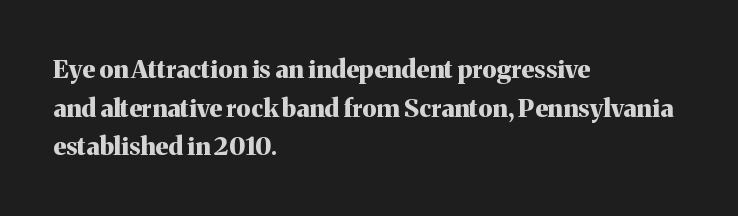
The image shows 25 px bold type, upright; set left-aligned, normal line spacing (1.55x), normal letter spacing, not underlined.
